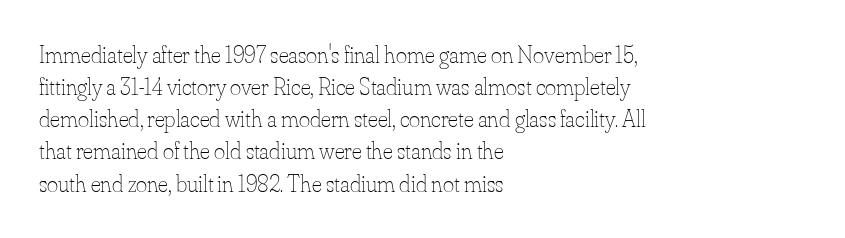
The strip under each line holds only bare page. You could call the tracking neutral — neither tight nor loose. Where is the straight margin? On the left. Upright lettering throughout. The weight tops out at a normal text grade.
